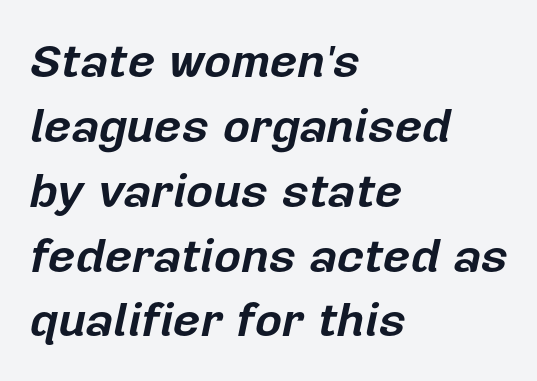
Q: Is the text bold? A: Yes.
Q: Is the text italic (slanted)? A: Yes, it leans right by about 12 degrees.
Q: Is the text underlined? A: No.
Q: How is the paragraph aligned? A: Left-aligned.
Q: Is the spacing between letters normal or unusually wide? A: Normal.
Q: Is the spacing between lines tight, normal or loose? A: Normal.
Q: Width (condensed, normal, or wide)? A: Normal.
Q: Stroke contrast? A: Low.
Q: x-height? A: Medium.
Q: Monospaced? A: No.
